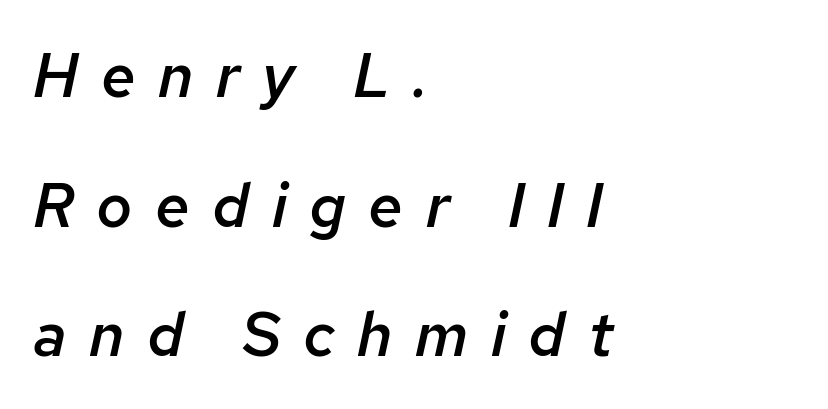
Q: Is the text bold? A: Semi-bold.
Q: Is the text italic (slanted)? A: Yes, it leans right by about 12 degrees.
Q: Is the text underlined? A: No.
Q: How is the paragraph aligned? A: Left-aligned.
Q: Is the spacing between letters normal or unusually wide? A: Unusually wide.
Q: Is the spacing between lines tight, normal or loose? A: Loose.
Q: Width (condensed, normal, or wide)? A: Normal.
Q: Stroke contrast? A: Low.
Q: x-height? A: Medium.
Q: Monospaced? A: No.
